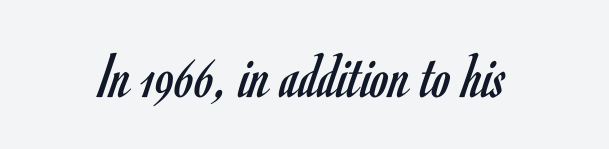
{"serif": "no", "bold": "no", "weight": "regular", "width": "condensed", "stroke_contrast": "low", "x_height": "small", "monospaced": "no", "underline": "no", "letter_spacing": "normal", "letter_spacing_em": 0.0, "glyph_px": 66}
